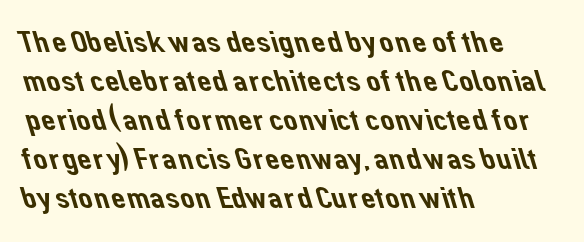
The image shows 32 px sans-serif type; set left-aligned, line spacing 1.22x, normal letter spacing, not underlined; low stroke contrast and a medium x-height.
